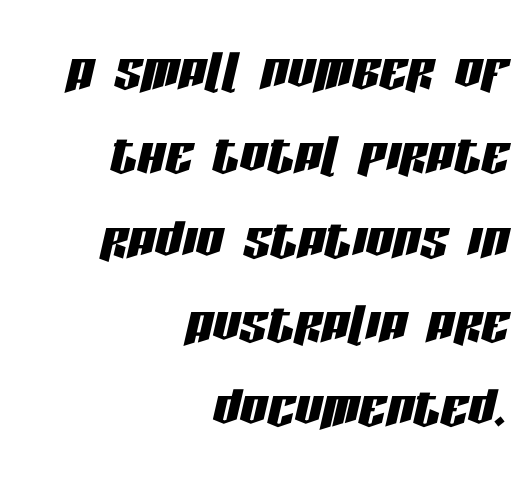
{"italic": "yes", "lean": "right", "slant_degrees": 13, "width": "condensed", "stroke_contrast": "low", "x_height": "large", "monospaced": "no", "underline": "no", "align": "right", "line_spacing_ratio": 1.24, "letter_spacing": "normal", "letter_spacing_em": 0.0, "glyph_px": 68}
